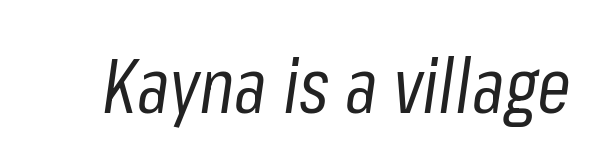
The glyphs look as if they've been sheared to an angle. Characters follow at the spacing the type designer built in. The rendering uses natural spacing where letterforms have individual widths. Descenders hang freely into open space. The typesetting does not lean heavy: it is not bold.
